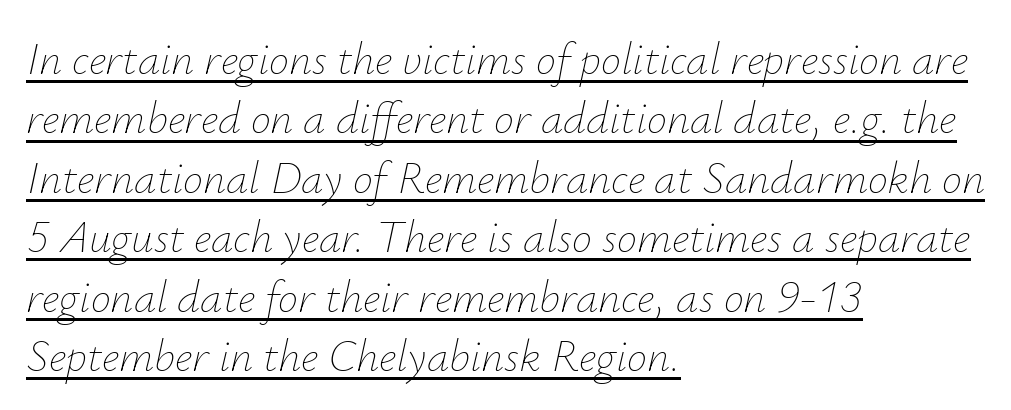
The image shows 45 px thin type, italic (leaning right); set left-aligned, normal line spacing (1.32x), normal letter spacing, underlined; low stroke contrast and a small x-height.
